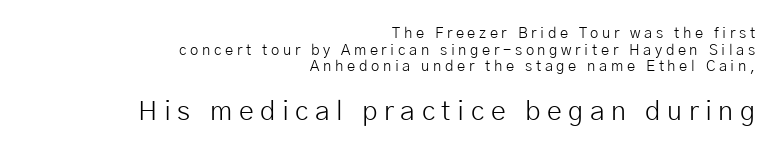
The image shows 27 px text type, upright; set right-aligned, tight line spacing (1.11x), unusually wide letter spacing (+0.24 em), not underlined; the second (bottom) block is 1.8x larger.
